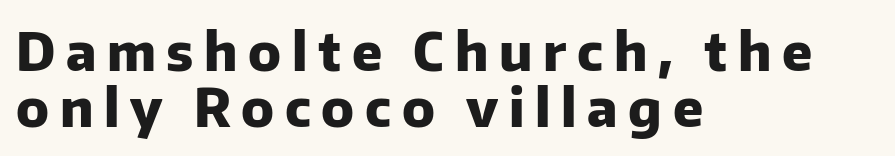
Q: Is the text bold? A: Yes.
Q: Is the text italic (slanted)? A: No, it is upright.
Q: Is the typeface a serif or a sans-serif typeface? A: Sans-serif.
Q: Is the text underlined? A: No.
Q: How is the paragraph aligned? A: Left-aligned.
Q: Is the spacing between letters normal or unusually wide? A: Unusually wide.
Q: Is the spacing between lines tight, normal or loose? A: Tight.
Q: Width (condensed, normal, or wide)? A: Normal.
Q: Stroke contrast? A: Low.
Q: x-height? A: Medium.
Q: Monospaced? A: No.
